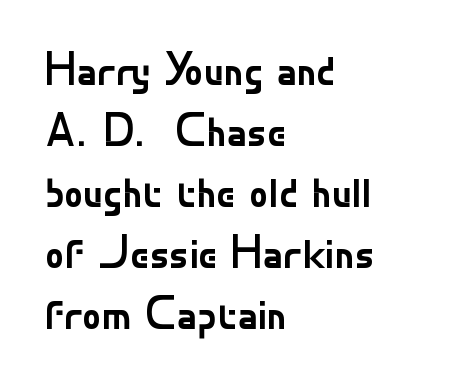
Q: Is the text bold? A: No.
Q: Is the text italic (slanted)? A: No, it is upright.
Q: Is the typeface a serif or a sans-serif typeface? A: Sans-serif.
Q: Is the text underlined? A: No.
Q: How is the paragraph aligned? A: Left-aligned.
Q: Is the spacing between letters normal or unusually wide? A: Normal.
Q: Is the spacing between lines tight, normal or loose? A: Normal.
Q: Width (condensed, normal, or wide)? A: Normal.
Q: Stroke contrast? A: Low.
Q: x-height? A: Small.
Q: Monospaced? A: No.
